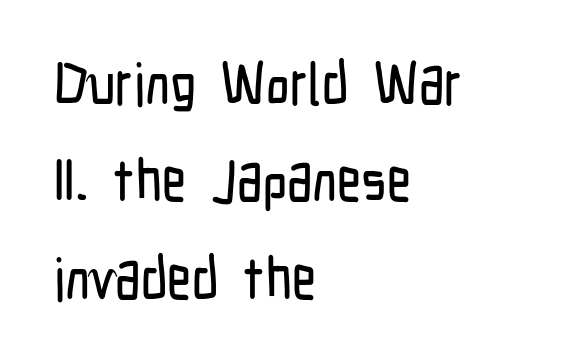
The image shows 59 px condensed sans-serif type, upright; set left-aligned, normal line spacing (1.65x), normal letter spacing, not underlined; low stroke contrast and a medium x-height.
